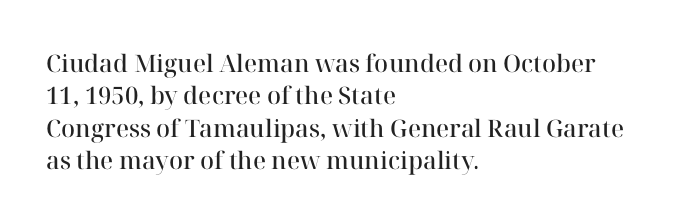
Does the leading feel generous? No, just average. Words float on clear page, feet unadorned. These lines carry some extra weight — a demibold, not a full bold. A classic flush-left, rag-right setting is used for this passage. The letters sit at their default tracking, neither squeezed nor spread.
